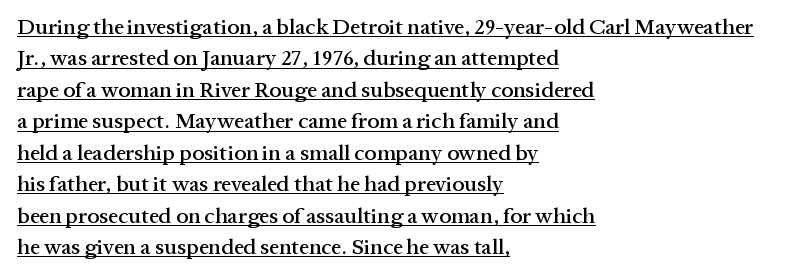
The image shows 22 px text type, upright; set left-aligned, normal line spacing (1.43x), normal letter spacing, underlined.
